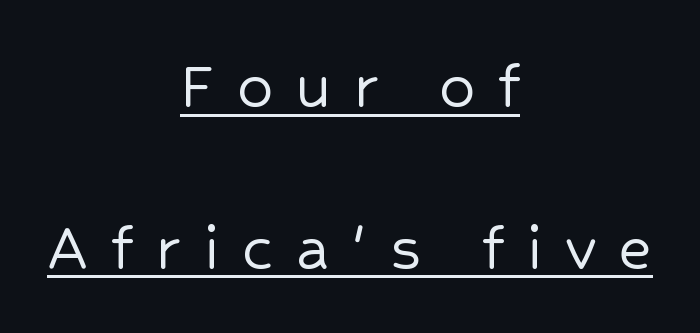
The image shows 71 px sans-serif type, upright; set centered, loose line spacing (2.28x), unusually wide letter spacing (+0.32 em), underlined; low stroke contrast and a medium x-height.
